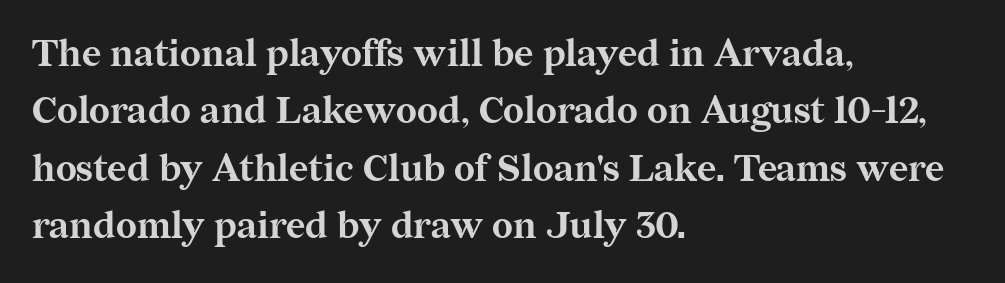
These lines keep a tight, regular rhythm from letter to letter. Stroke thickness is high; the sample reads as a true bold. A typesetter would mark this as roman, not italic. Line beginnings align vertically; line endings do not. The words here are not underlined. Honestly, the row spacing looks completely unremarkable.
